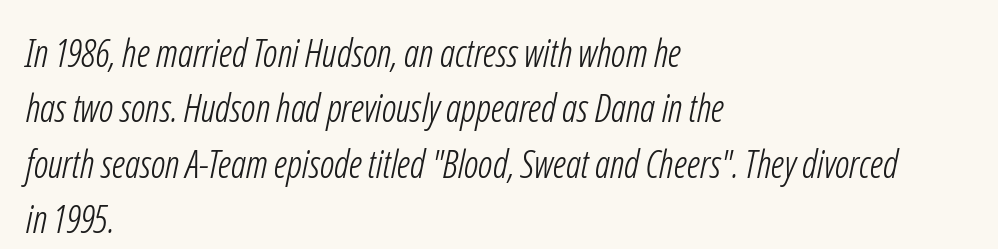
The image shows 38 px light, condensed sans-serif type; set left-aligned, normal line spacing (1.46x), normal letter spacing, not underlined; low stroke contrast and a medium x-height.
